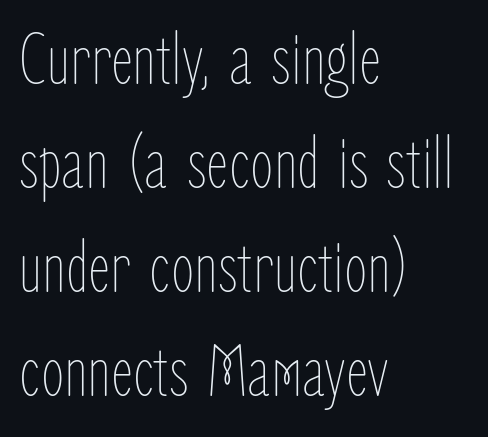
Q: Is the text bold? A: No.
Q: Is the text italic (slanted)? A: No, it is upright.
Q: Is the text underlined? A: No.
Q: How is the paragraph aligned? A: Left-aligned.
Q: Is the spacing between letters normal or unusually wide? A: Normal.
Q: Is the spacing between lines tight, normal or loose? A: Normal.
Q: Width (condensed, normal, or wide)? A: Condensed.
Q: Stroke contrast? A: Low.
Q: x-height? A: Medium.
Q: Monospaced? A: No.
